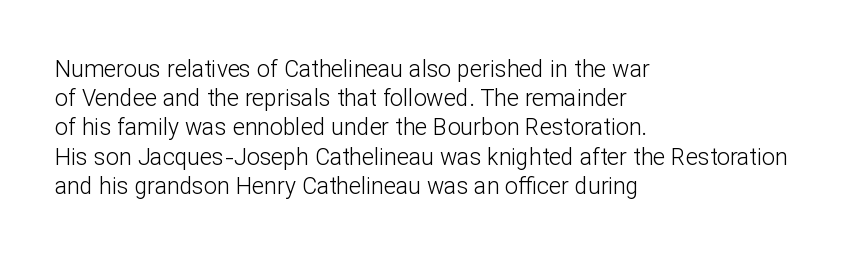
Q: Is the text bold? A: No.
Q: Is the text italic (slanted)? A: No, it is upright.
Q: Is the text underlined? A: No.
Q: How is the paragraph aligned? A: Left-aligned.
Q: Is the spacing between letters normal or unusually wide? A: Normal.
Q: Is the spacing between lines tight, normal or loose? A: Normal.
